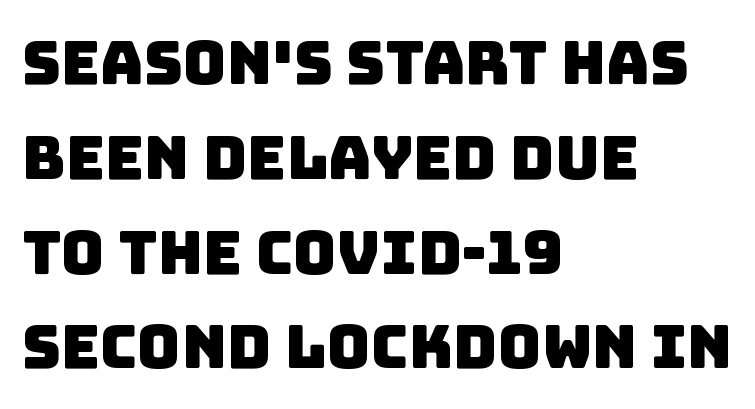
The image shows 60 px sans-serif type; set left-aligned, normal line spacing (1.58x), normal letter spacing, not underlined; low stroke contrast and a large x-height.
